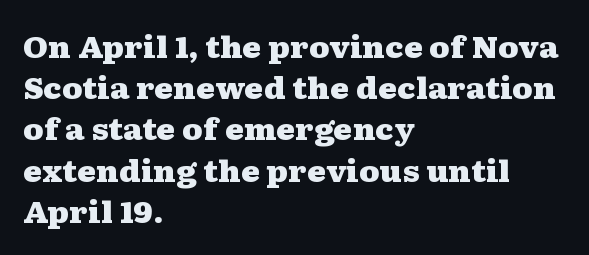
The image shows 29 px heavy, wide serif type, upright; set left-aligned, normal line spacing (1.42x), normal letter spacing, not underlined; medium stroke contrast and a medium x-height.
